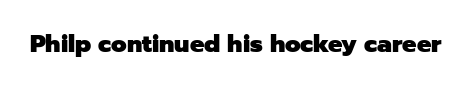
What stands out about the letter spacing? Nothing — it is the standard amount. Upright lettering throughout. Bold? Absolutely — the strokes are thick and heavy. The glyphs are unaccompanied by any horizontal stroke below them.
